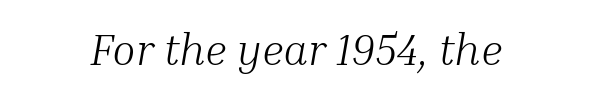
The image shows 43 px light serif type, italic (leaning right); set normal letter spacing, not underlined; medium stroke contrast and a medium x-height.
